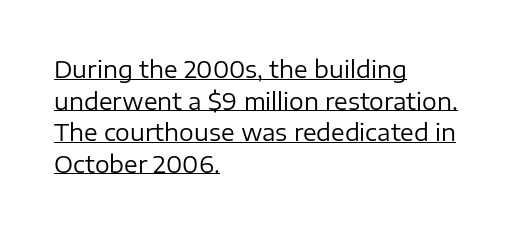
{"italic": "no", "bold": "no", "underline": "yes", "align": "left", "line_spacing": "normal", "line_spacing_ratio": 1.37, "letter_spacing": "normal", "letter_spacing_em": 0.0, "glyph_px": 23}
